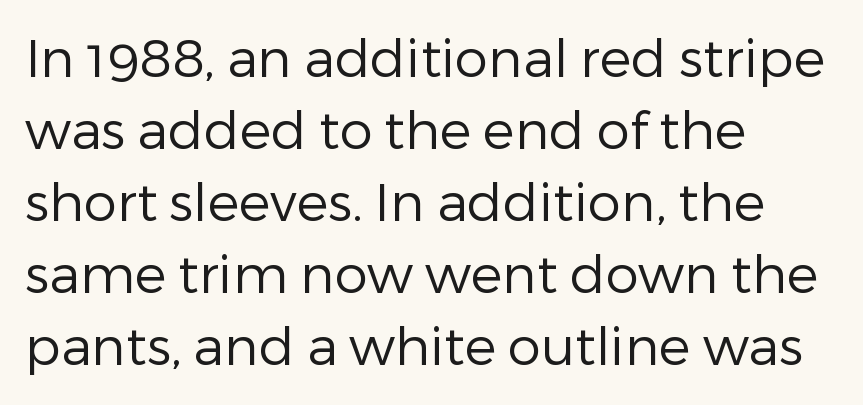
Q: Is the text bold? A: No.
Q: Is the text italic (slanted)? A: No, it is upright.
Q: Is the typeface a serif or a sans-serif typeface? A: Sans-serif.
Q: Is the text underlined? A: No.
Q: How is the paragraph aligned? A: Left-aligned.
Q: Is the spacing between letters normal or unusually wide? A: Normal.
Q: Is the spacing between lines tight, normal or loose? A: Normal.
Q: Width (condensed, normal, or wide)? A: Normal.
Q: Stroke contrast? A: Low.
Q: x-height? A: Medium.
Q: Monospaced? A: No.
